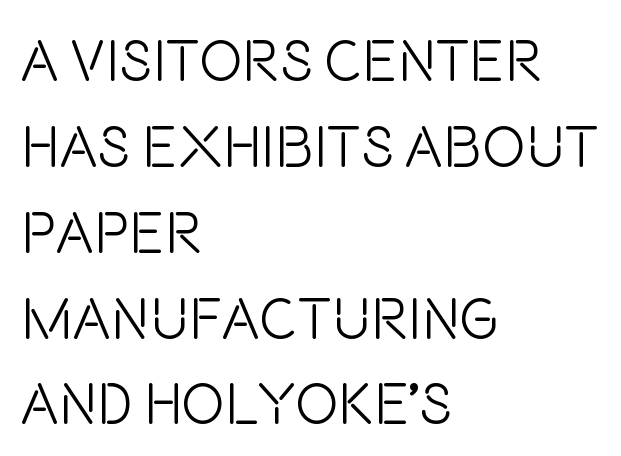
A typesetter would call this zero additional tracking. Proportional: the letters do not fall into vertical columns. The font is comparable to plain body text, perhaps lighter. Every character sits straight up, as roman type does. The line-height multiplier appears to be the usual default.
